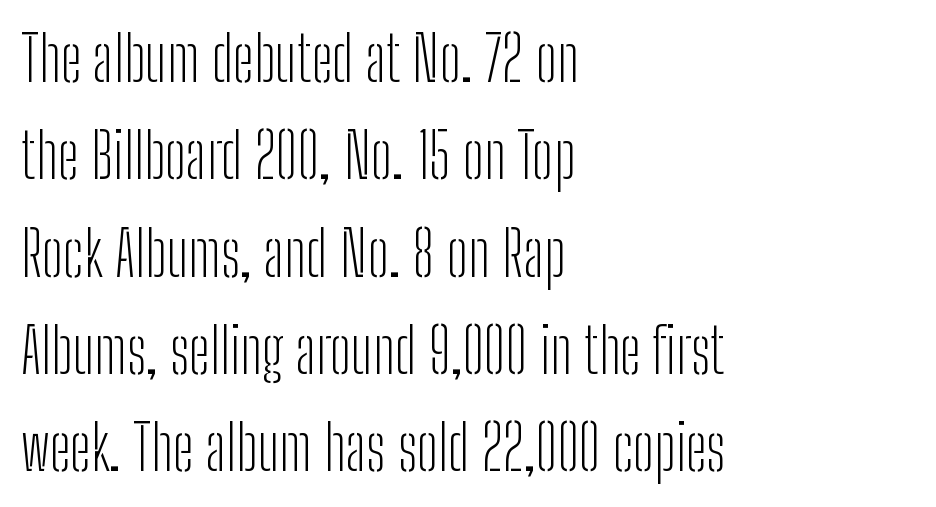
{"serif": "no", "italic": "no", "bold": "no", "weight": "light", "width": "condensed", "stroke_contrast": "low", "x_height": "medium", "monospaced": "no", "underline": "no", "align": "left", "line_spacing": "normal", "line_spacing_ratio": 1.57, "letter_spacing": "normal", "letter_spacing_em": 0.0, "glyph_px": 62}
